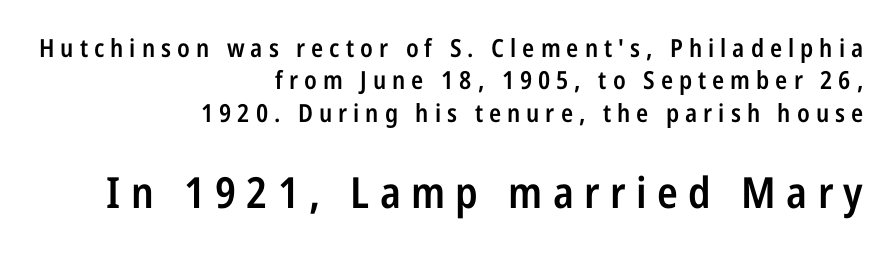
{"serif": "no", "italic": "no", "bold": "semi", "weight": "semibold", "width": "condensed", "stroke_contrast": "low", "x_height": "medium", "monospaced": "no", "underline": "no", "align": "right", "line_spacing": "normal", "line_spacing_ratio": 1.3, "letter_spacing": "wide", "letter_spacing_em": 0.24, "larger_block": "second", "size_ratio": 1.72, "glyph_px": 43}
